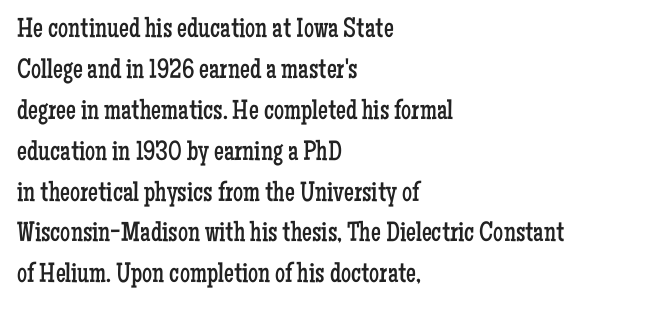
The face used here is seriffed, in the tradition of book romans. The typeface has the unassuming heft of standard copy or less. Bare-footed words on every line. The setting favours the left margin, as ordinary paragraphs usually do. Proportional: the letters do not fall into vertical columns. The designer left line spacing at the default.
